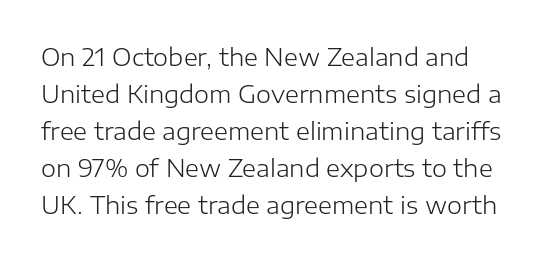
{"italic": "no", "bold": "no", "underline": "no", "line_spacing": "normal", "line_spacing_ratio": 1.54, "letter_spacing": "normal", "letter_spacing_em": 0.0, "glyph_px": 24}
